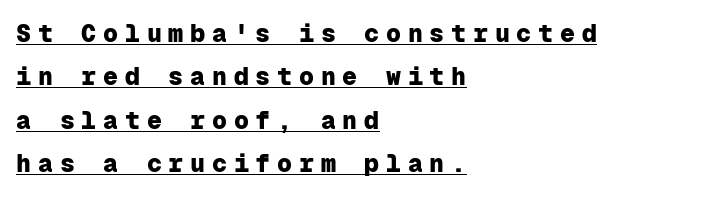
This sample uses expanded letter spacing, leaving extra air between glyphs. Students, this is bold: see how much ink each stroke carries. Notice how the passage keeps a crisp vertical edge on the left only. A typesetter would mark this as roman, not italic. Beneath each row of characters lies a ruled line.
